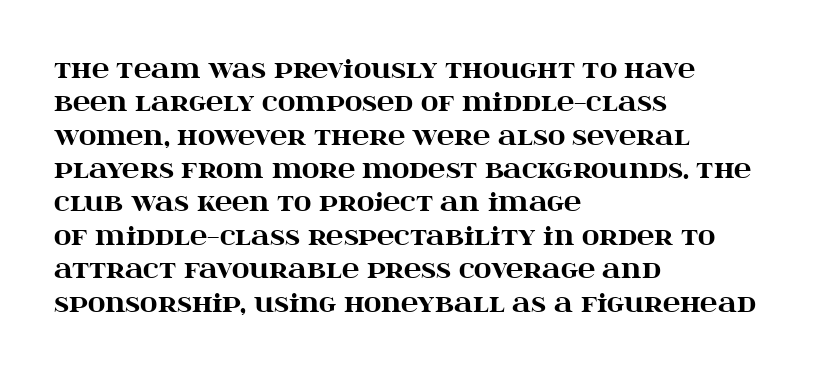
You can tell it's not italic because the verticals are truly vertical. Descender tails drop into unmarked territory. Baseline-to-baseline distance is the conventional proportion of letter height. Nobody touched the tracking dial on this one. Thick stems and heavy bowls — unmistakably bold. One-word summary of the alignment: left.
